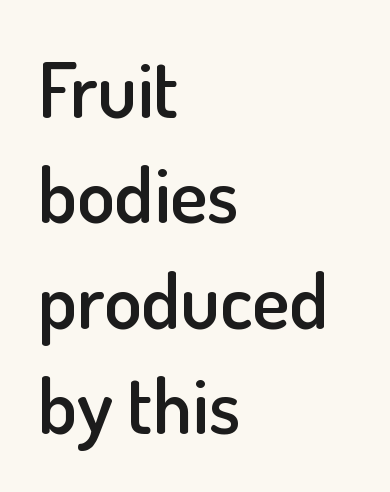
Q: Is the text bold? A: Semi-bold.
Q: Is the text italic (slanted)? A: No, it is upright.
Q: Is the typeface a serif or a sans-serif typeface? A: Sans-serif.
Q: Is the text underlined? A: No.
Q: How is the paragraph aligned? A: Left-aligned.
Q: Is the spacing between letters normal or unusually wide? A: Normal.
Q: Is the spacing between lines tight, normal or loose? A: Normal.
Q: Width (condensed, normal, or wide)? A: Normal.
Q: Stroke contrast? A: Low.
Q: x-height? A: Small.
Q: Monospaced? A: No.
